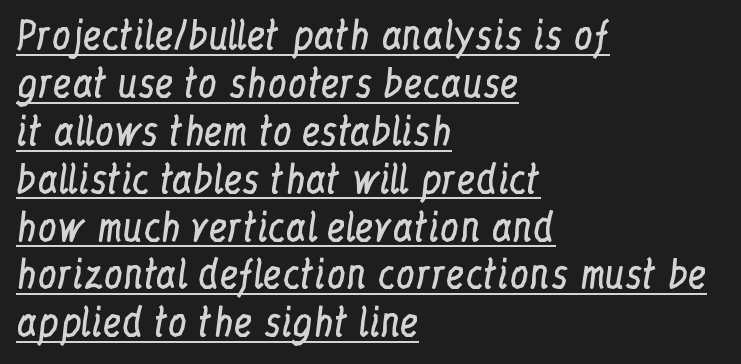
The image shows 38 px regular-weight, condensed serif type; set left-aligned, normal line spacing (1.26x), normal letter spacing, underlined; low stroke contrast and a medium x-height.
